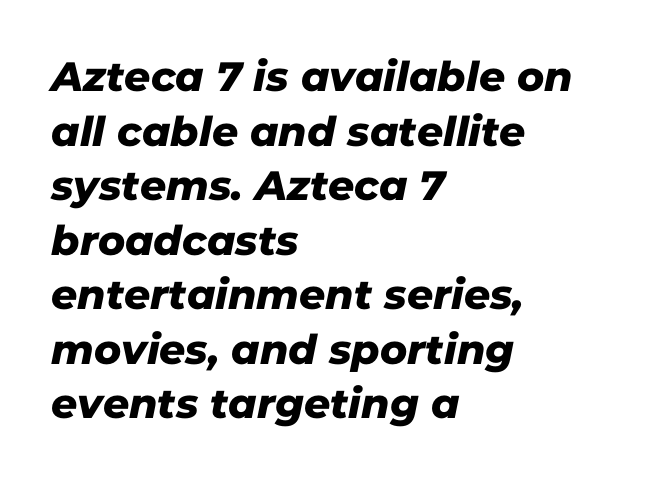
Q: Is the typeface a serif or a sans-serif typeface? A: Sans-serif.
Q: Is the text underlined? A: No.
Q: How is the paragraph aligned? A: Left-aligned.
Q: Is the spacing between letters normal or unusually wide? A: Normal.
Q: Is the spacing between lines tight, normal or loose? A: Normal.
Q: Width (condensed, normal, or wide)? A: Normal.
Q: Stroke contrast? A: Low.
Q: x-height? A: Medium.
Q: Monospaced? A: No.
